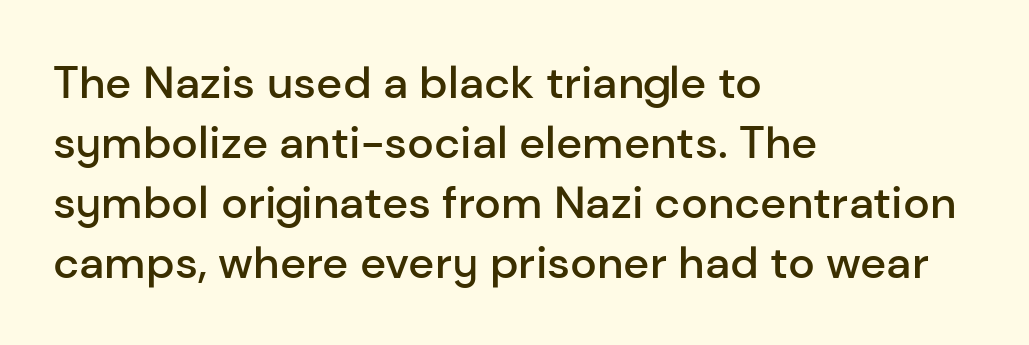
The image shows 45 px semibold sans-serif type, upright; set left-aligned, normal line spacing (1.33x), normal letter spacing, not underlined; low stroke contrast and a medium x-height.
